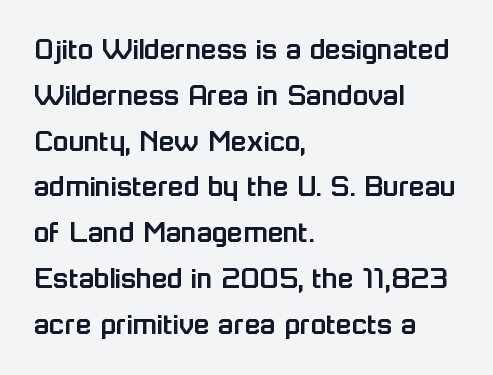
Q: Is the text italic (slanted)? A: No, it is upright.
Q: Is the typeface a serif or a sans-serif typeface? A: Sans-serif.
Q: Is the text underlined? A: No.
Q: How is the paragraph aligned? A: Left-aligned.
Q: Is the spacing between letters normal or unusually wide? A: Normal.
Q: Is the spacing between lines tight, normal or loose? A: Normal.
Q: Width (condensed, normal, or wide)? A: Normal.
Q: Stroke contrast? A: Low.
Q: x-height? A: Medium.
Q: Monospaced? A: No.
